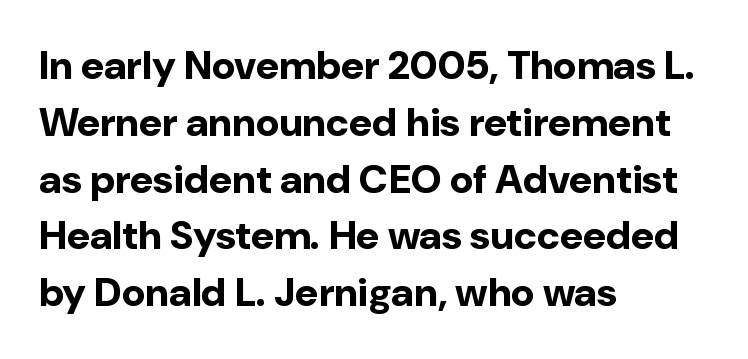
Q: Is the text bold? A: Yes.
Q: Is the text italic (slanted)? A: No, it is upright.
Q: Is the typeface a serif or a sans-serif typeface? A: Sans-serif.
Q: Is the text underlined? A: No.
Q: How is the paragraph aligned? A: Left-aligned.
Q: Is the spacing between letters normal or unusually wide? A: Normal.
Q: Is the spacing between lines tight, normal or loose? A: Normal.
Q: Width (condensed, normal, or wide)? A: Normal.
Q: Stroke contrast? A: Low.
Q: x-height? A: Medium.
Q: Monospaced? A: No.
